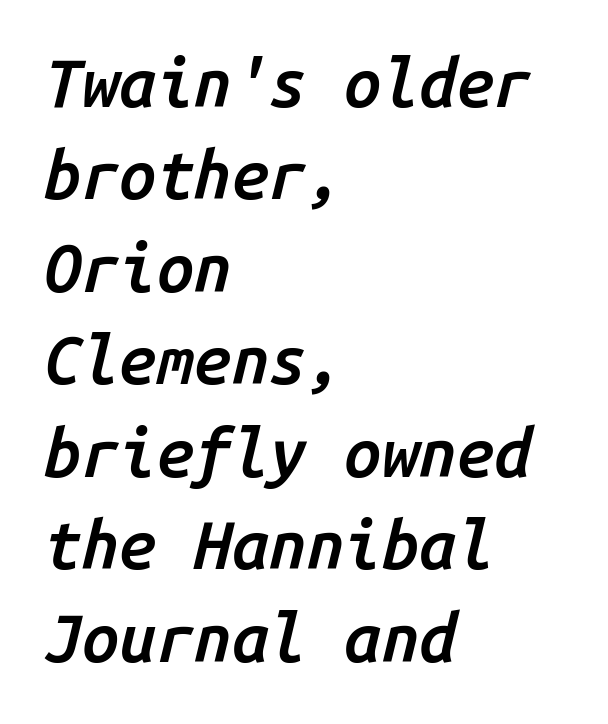
Would a proofreader flag this as italicized? Yes. Successive baselines arrive at the customary interval. Observe the ordinary spacing: letters are neighbours, not strangers. Typesetter's note: demi weight, one step under bold. The words here are not underlined.
